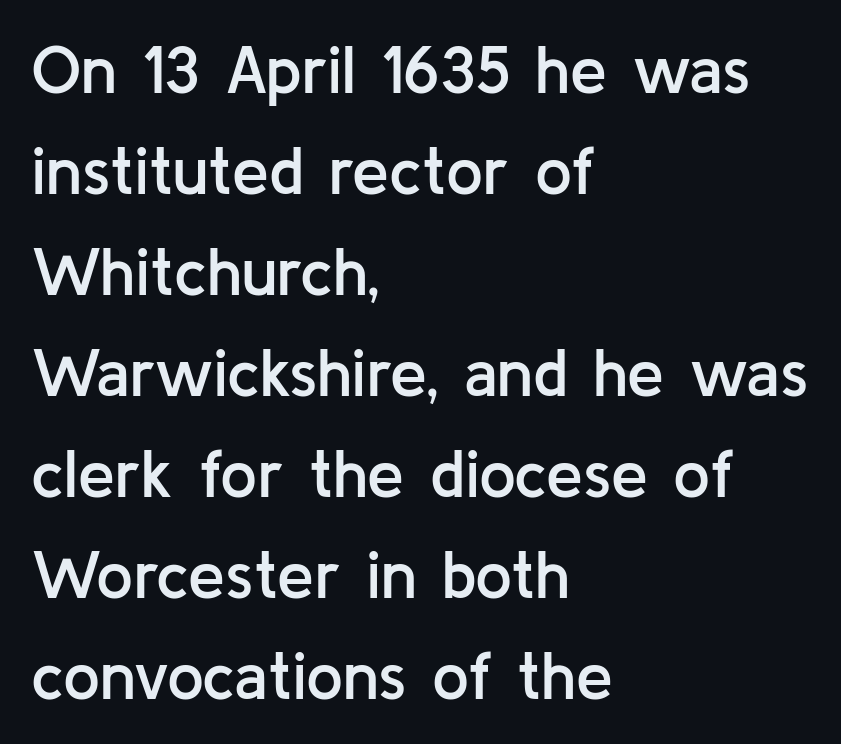
Q: Is the text bold? A: Semi-bold.
Q: Is the text italic (slanted)? A: No, it is upright.
Q: Is the typeface a serif or a sans-serif typeface? A: Sans-serif.
Q: Is the text underlined? A: No.
Q: How is the paragraph aligned? A: Left-aligned.
Q: Is the spacing between letters normal or unusually wide? A: Normal.
Q: Is the spacing between lines tight, normal or loose? A: Normal.
Q: Width (condensed, normal, or wide)? A: Normal.
Q: Stroke contrast? A: Low.
Q: x-height? A: Medium.
Q: Monospaced? A: No.
